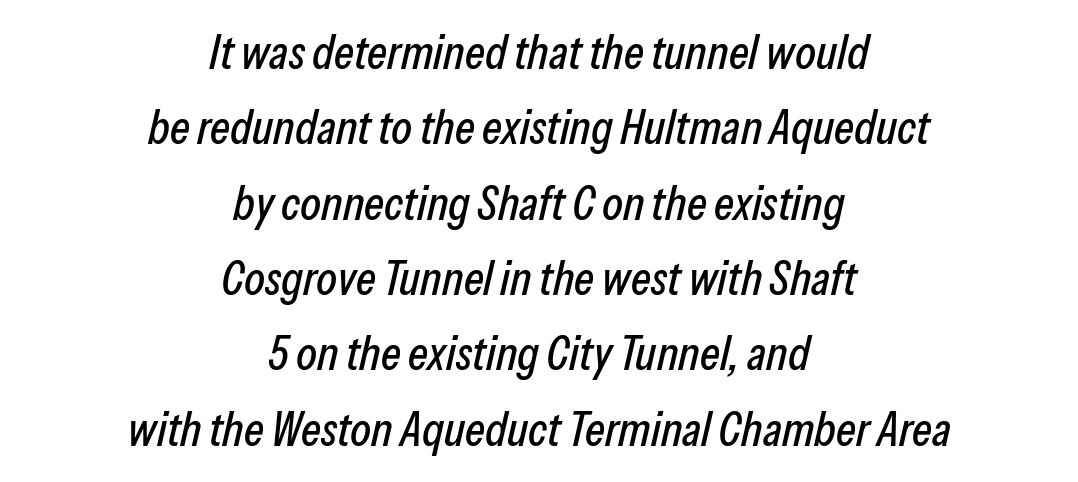
{"italic": "yes", "lean": "right", "slant_degrees": 13, "width": "condensed", "stroke_contrast": "low", "x_height": "medium", "monospaced": "no", "underline": "no", "align": "center", "line_spacing": "normal", "line_spacing_ratio": 1.57, "letter_spacing": "normal", "letter_spacing_em": 0.0, "glyph_px": 48}
